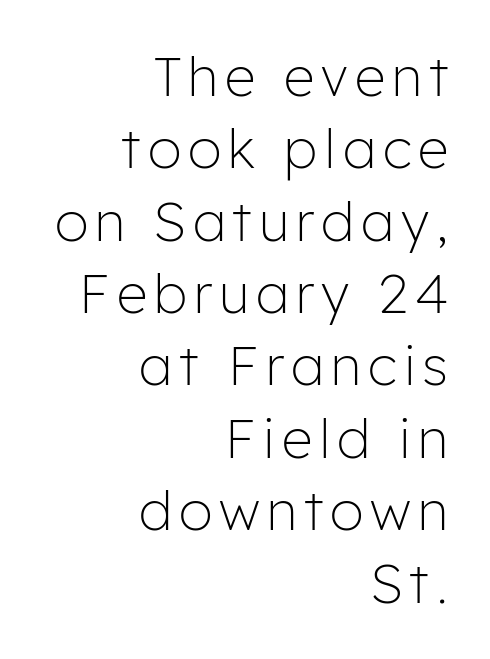
{"serif": "no", "italic": "no", "bold": "no", "weight": "light", "width": "normal", "stroke_contrast": "low", "x_height": "medium", "monospaced": "no", "underline": "no", "align": "right", "line_spacing": "normal", "line_spacing_ratio": 1.34, "glyph_px": 54}
